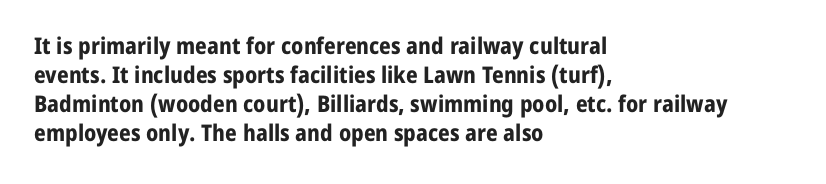
Q: Is the text bold? A: Yes.
Q: Is the text italic (slanted)? A: No, it is upright.
Q: Is the text underlined? A: No.
Q: How is the paragraph aligned? A: Left-aligned.
Q: Is the spacing between letters normal or unusually wide? A: Normal.
Q: Is the spacing between lines tight, normal or loose? A: Normal.
